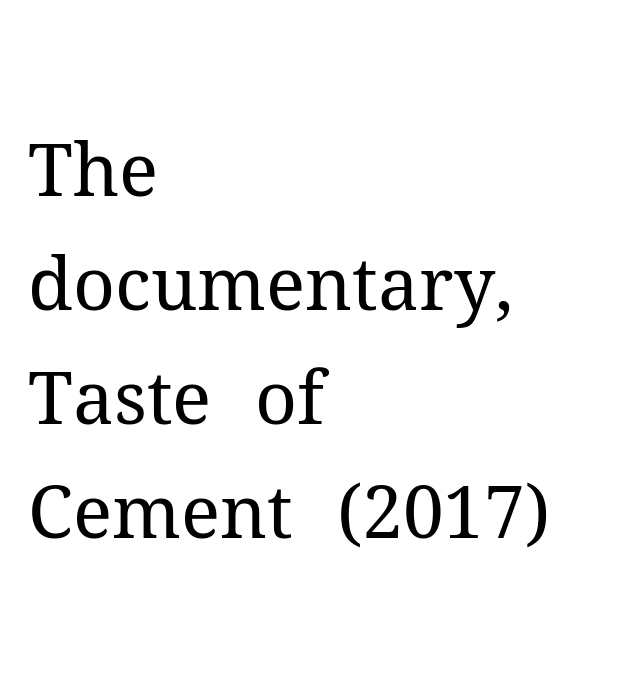
The image shows 73 px regular-weight serif type, upright; set left-aligned, normal line spacing (1.56x), normal letter spacing, not underlined; medium stroke contrast and a medium x-height.
